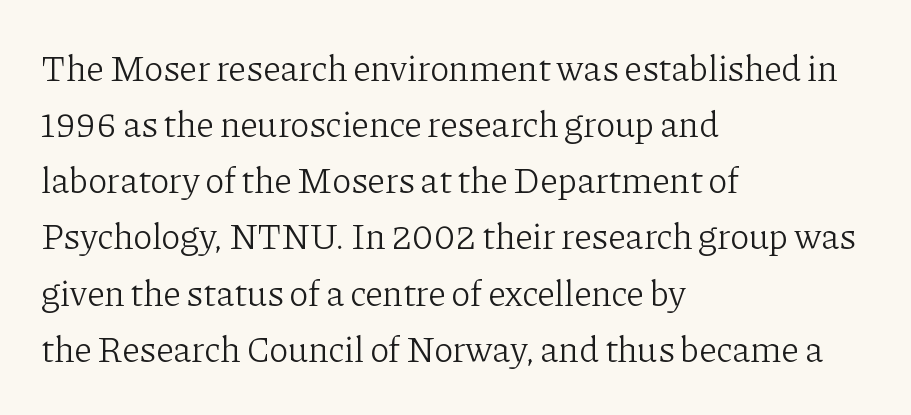
Nope, not italic — everything's standing straight. Caption: multi-line text, flush left, ragged right. Check where the strokes stop: tiny serifs finish them off. Each stroke keeps to a modest, everyday thickness or less.
